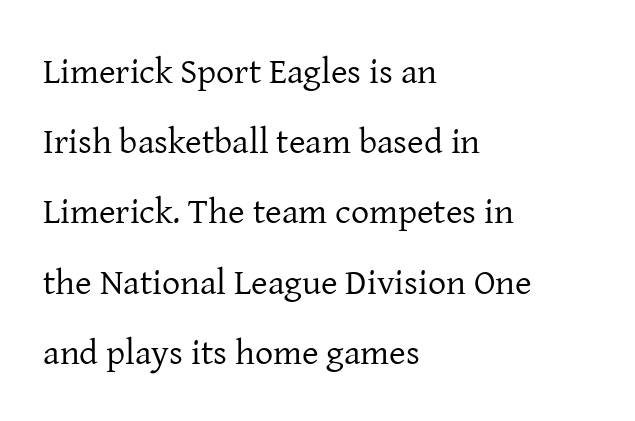
Proportional: the letters do not fall into vertical columns. The font sits on the lighter half of the weight spectrum, regular included. The area under the type is left untouched. Stroke terminals: seriffed.
